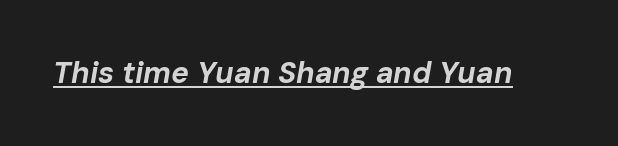
{"italic": "yes", "lean": "right", "slant_degrees": 10, "bold": "yes", "weight": "bold", "width": "normal", "stroke_contrast": "low", "x_height": "medium", "monospaced": "no", "underline": "yes", "letter_spacing": "normal", "letter_spacing_em": 0.0, "glyph_px": 30}
